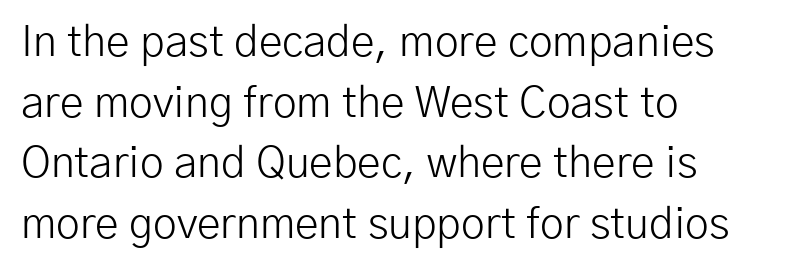
The image shows 43 px light sans-serif type, upright; set left-aligned, normal line spacing (1.41x), normal letter spacing, not underlined; low stroke contrast and a medium x-height.
